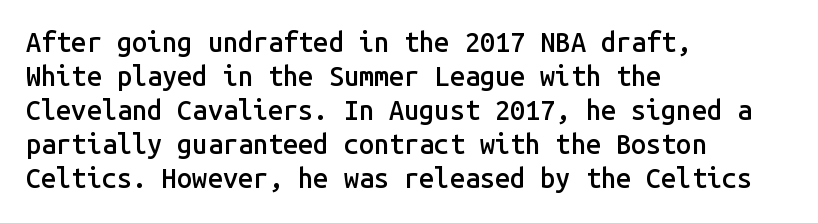
{"italic": "no", "bold": "semi", "underline": "no", "align": "left", "line_spacing": "normal", "line_spacing_ratio": 1.26, "letter_spacing": "normal", "letter_spacing_em": 0.0, "glyph_px": 27}
